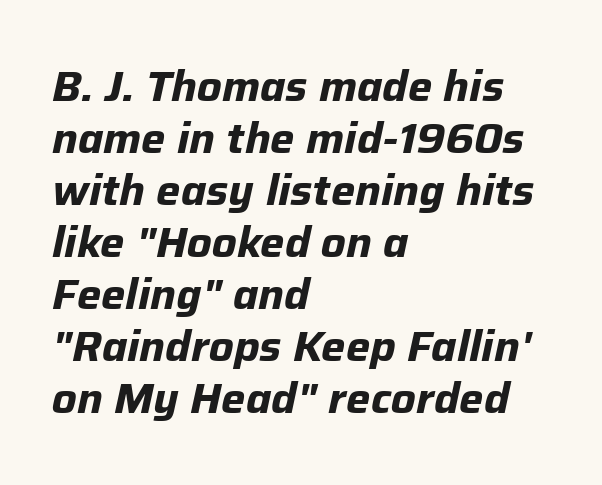
Type without underlining. The glyphs look as if they've been sheared to an angle. The rendering uses natural spacing where letterforms have individual widths. What stands out about the letter spacing? Nothing — it is the standard amount. Emphasis by weight is at full strength: bold. Horizontal alignment here is leftward, the default for most running prose.
